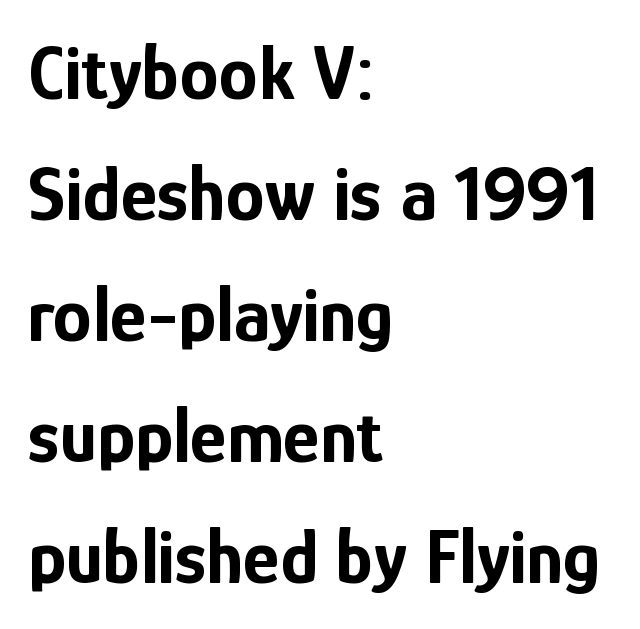
Q: Is the text bold? A: Yes.
Q: Is the text italic (slanted)? A: No, it is upright.
Q: Is the typeface a serif or a sans-serif typeface? A: Sans-serif.
Q: Is the text underlined? A: No.
Q: How is the paragraph aligned? A: Left-aligned.
Q: Is the spacing between letters normal or unusually wide? A: Normal.
Q: Is the spacing between lines tight, normal or loose? A: Normal.
Q: Width (condensed, normal, or wide)? A: Condensed.
Q: Stroke contrast? A: Low.
Q: x-height? A: Medium.
Q: Monospaced? A: No.
